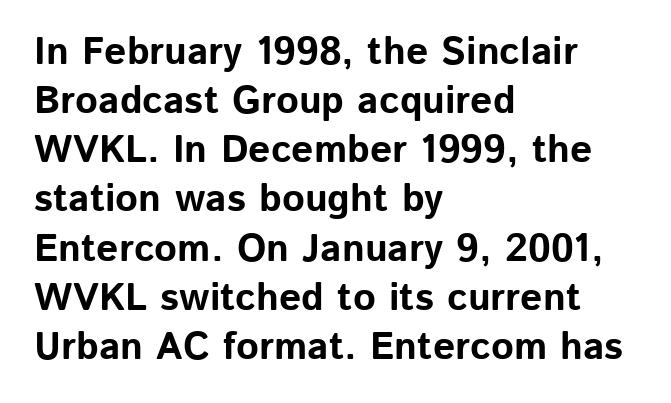
The type family on display is of the sans-serif kind. Strokes here are thick enough to call this a true bold. Short note: letters normally spaced. Quick note: underline off.
